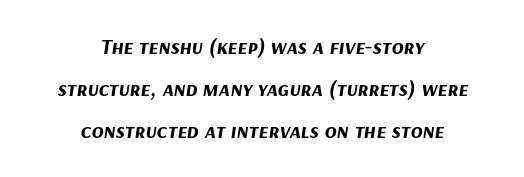
Q: Is the text bold? A: Yes.
Q: Is the text italic (slanted)? A: Yes, it leans right by about 9 degrees.
Q: Is the text underlined? A: No.
Q: How is the paragraph aligned? A: Centered.
Q: Is the spacing between letters normal or unusually wide? A: Normal.
Q: Is the spacing between lines tight, normal or loose? A: Loose.
